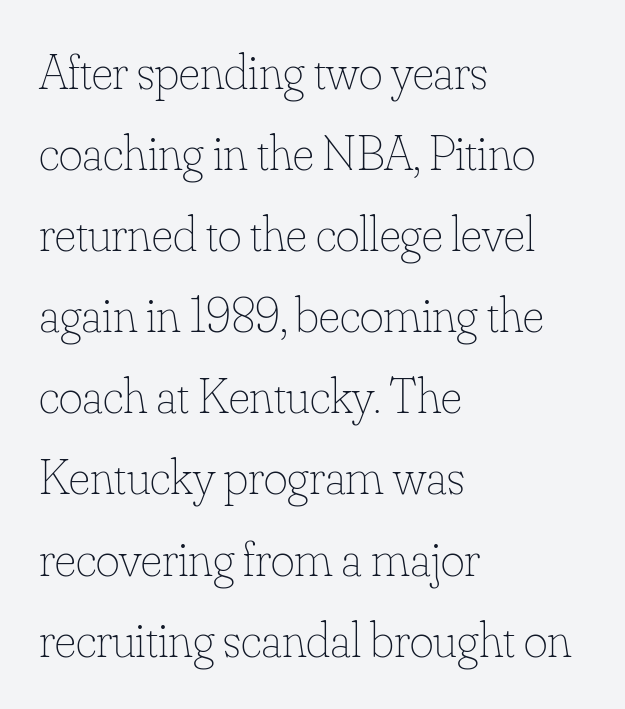
Descender tails drop into unmarked territory. Is this a fixed-width face? No — the glyphs have proportional, varying widths. The font's upright variant was chosen for this text. You could call the tracking neutral — neither tight nor loose. Does the copy run flush right? No — it runs flush left.
